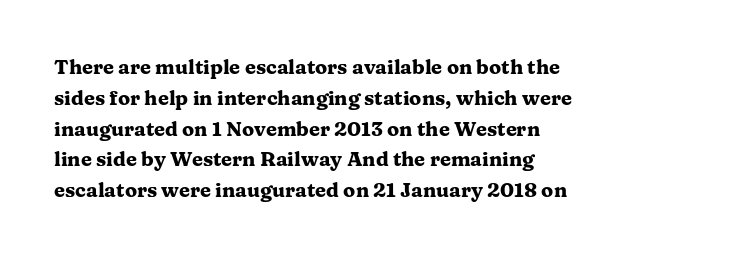
A student would call this left alignment; a typographer would say flush left, rag right. Any mark beneath the type? The region is blank. A dark, heavy texture on the line: the type is bold. The leading is moderate, giving the passage an even texture. The gaps between neighbouring characters are ordinary and unremarkable. The axis of the letterforms is exactly vertical.
